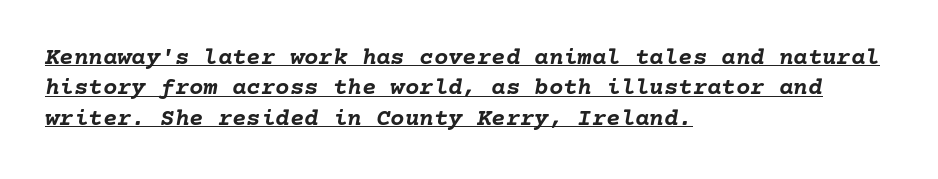
Is the type bold? Yes — the strokes are clearly thick and heavy. This is oblique type, the kind used for emphasis or titles. Line beginnings align vertically; line endings do not. A rule runs beneath these lines of type. Notice how descenders clear the ascenders below comfortably — that's standard leading.
